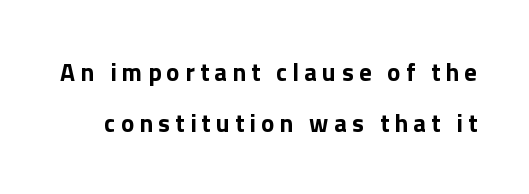
Q: Is the text bold? A: Yes.
Q: Is the text italic (slanted)? A: No, it is upright.
Q: Is the text underlined? A: No.
Q: Is the spacing between letters normal or unusually wide? A: Unusually wide.
Q: Is the spacing between lines tight, normal or loose? A: Loose.
